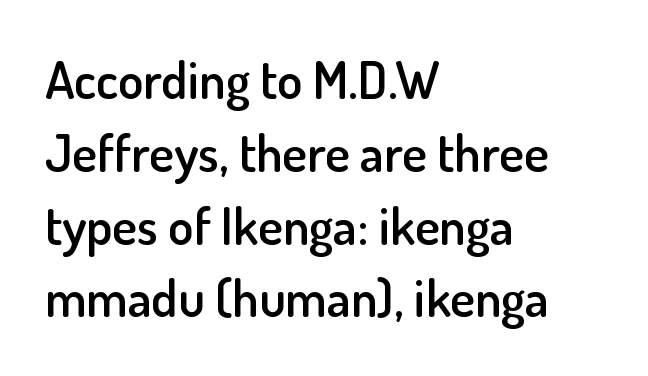
Look at the stroke-to-counter ratio: somewhat heavy, a semibold. A typesetter would call this proportional, since set widths differ per character. The rendering shows plain stroke endings on the letterforms — a sans-serif design. Each line starts at the same left margin while the right side varies.
